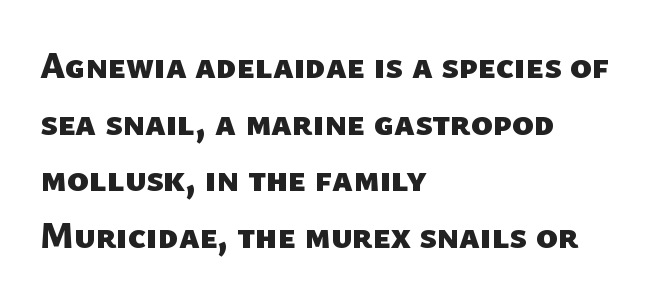
The image shows 36 px heavy sans-serif type; set left-aligned, normal line spacing (1.57x), normal letter spacing, not underlined; low stroke contrast and a medium x-height.
